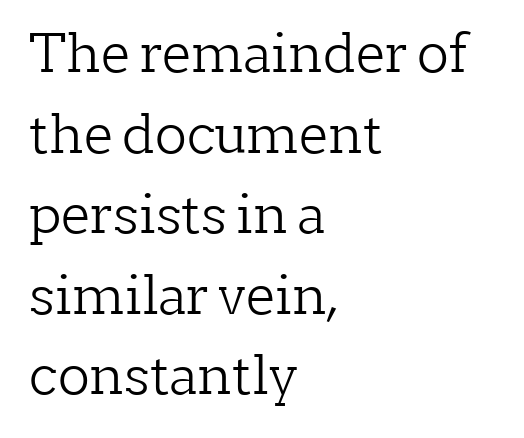
The image shows 53 px light serif type, upright; set left-aligned, normal line spacing (1.52x), normal letter spacing, not underlined; low stroke contrast and a medium x-height.
